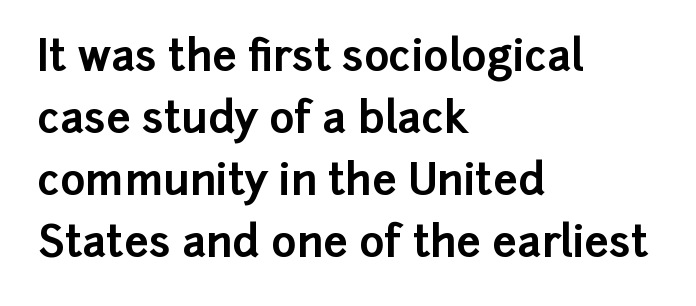
{"serif": "no", "italic": "no", "bold": "yes", "weight": "bold", "width": "normal", "stroke_contrast": "low", "x_height": "medium", "monospaced": "no", "underline": "no", "align": "left", "line_spacing": "normal", "line_spacing_ratio": 1.44, "letter_spacing": "normal", "letter_spacing_em": 0.0, "glyph_px": 43}
